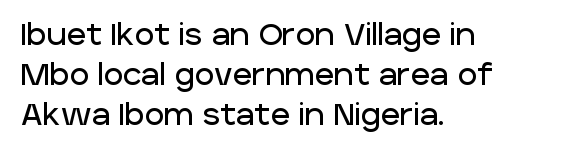
Letter spacing: default. This sample has the flowing, uneven cadence of proportional lettering. Summary of vertical rhythm: regular, with standard interline spacing. Any mark beneath the type? The region is blank.
